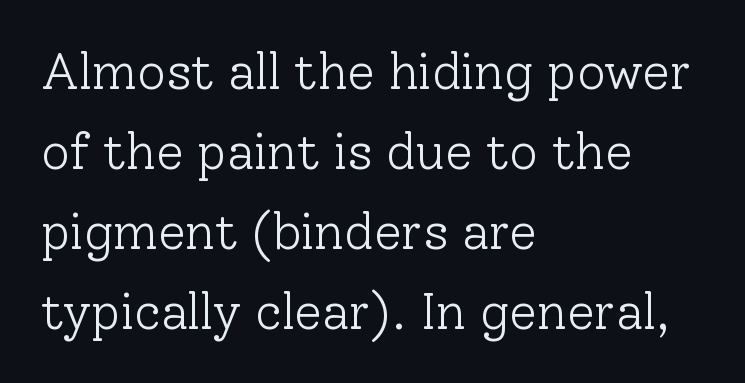
Note: serifs present on the glyphs. The strip under each line holds only bare page. Character widths vary here, with narrow letters taking less room than wide ones. Summary of weight: not heavy and not bold. Short and long lines alike share a common starting point at left.
